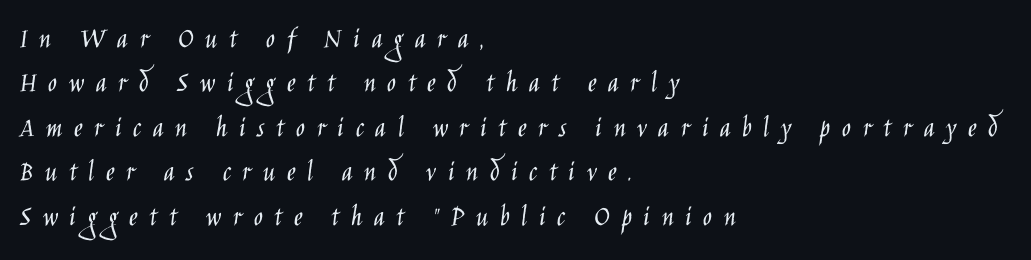
{"serif": "no", "bold": "no", "weight": "light", "width": "condensed", "stroke_contrast": "low", "x_height": "large", "monospaced": "no", "underline": "no", "align": "left", "line_spacing": "normal", "line_spacing_ratio": 1.48, "letter_spacing": "wide", "letter_spacing_em": 0.38, "glyph_px": 30}
